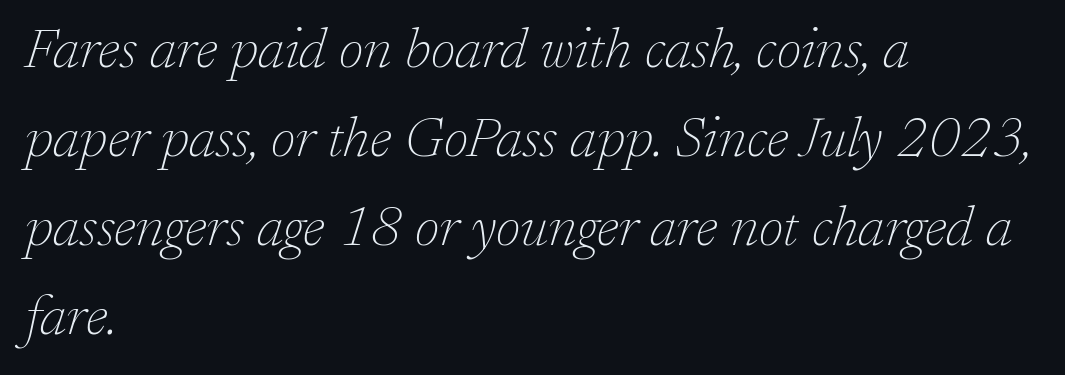
The image shows 56 px thin serif type, italic (leaning right); set left-aligned, normal line spacing (1.59x), normal letter spacing, not underlined; low stroke contrast and a medium x-height.
